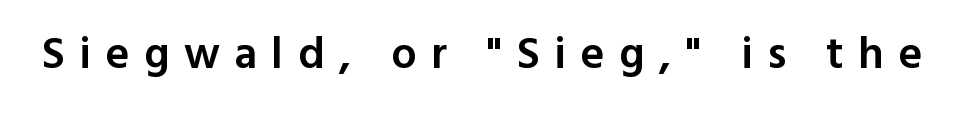
{"serif": "no", "italic": "no", "bold": "semi", "weight": "semibold", "width": "normal", "x_height": "medium", "monospaced": "no", "underline": "no", "letter_spacing": "wide", "letter_spacing_em": 0.32, "glyph_px": 45}
